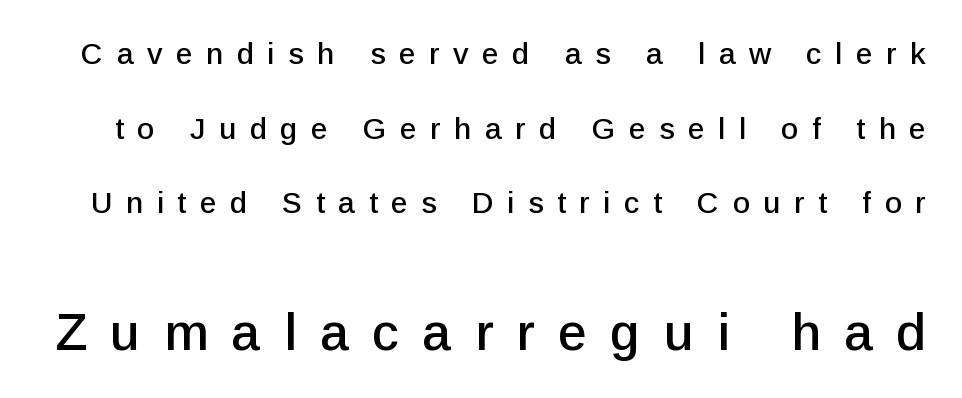
{"serif": "no", "italic": "no", "width": "normal", "stroke_contrast": "low", "x_height": "medium", "monospaced": "no", "underline": "no", "line_spacing": "loose", "line_spacing_ratio": 2.49, "letter_spacing": "wide", "letter_spacing_em": 0.45, "larger_block": "second", "size_ratio": 1.73, "glyph_px": 52}
